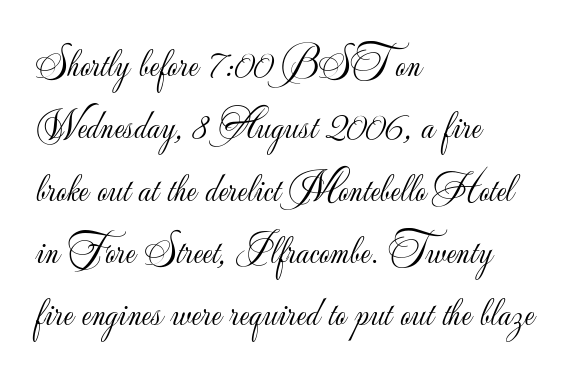
This sample has the flowing, uneven cadence of proportional lettering. This rendering features lettering with no underline. Is there much room between lines? A standard amount, neither cramped nor airy. Does extra space separate the letters? No, they use regular spacing. The lines in this sample share a left origin and differ only in where they stop.
